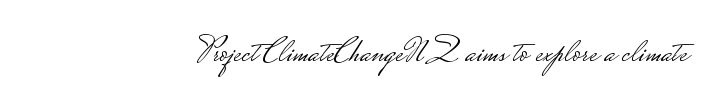
Does the type have serifs? No, each stem ends abruptly. Line ends are locked; line starts wander. This sample has the flowing, uneven cadence of proportional lettering. The letterforms sit shoulder to shoulder at normal distance.
